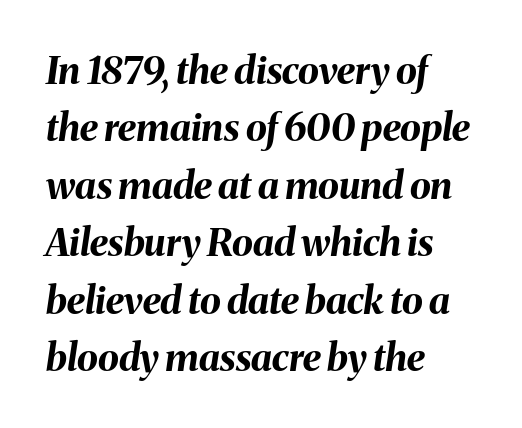
You'd pick this weight for a headline — it's a proper bold. An italicized treatment has been applied to the whole sample. Caption: standard tracking, unaltered. Any mark beneath the type? The region is blank. All the whitespace from short lines collects on the right.
